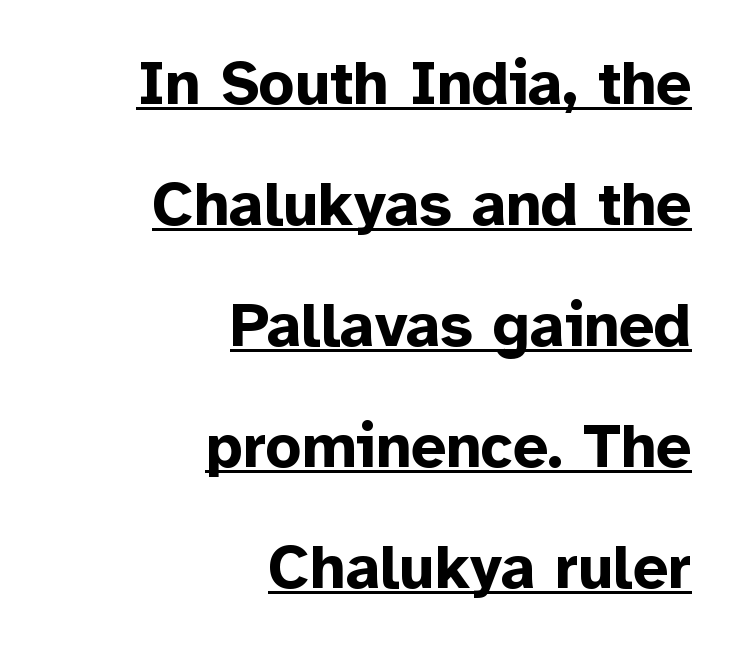
The image shows 62 px bold sans-serif type, upright; set right-aligned, loose line spacing (1.95x), normal letter spacing, underlined; low stroke contrast and a medium x-height.
